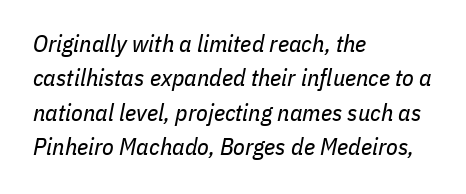
The image shows 24 px text type, italic (leaning right); set left-aligned, normal line spacing (1.43x), normal letter spacing, not underlined.
